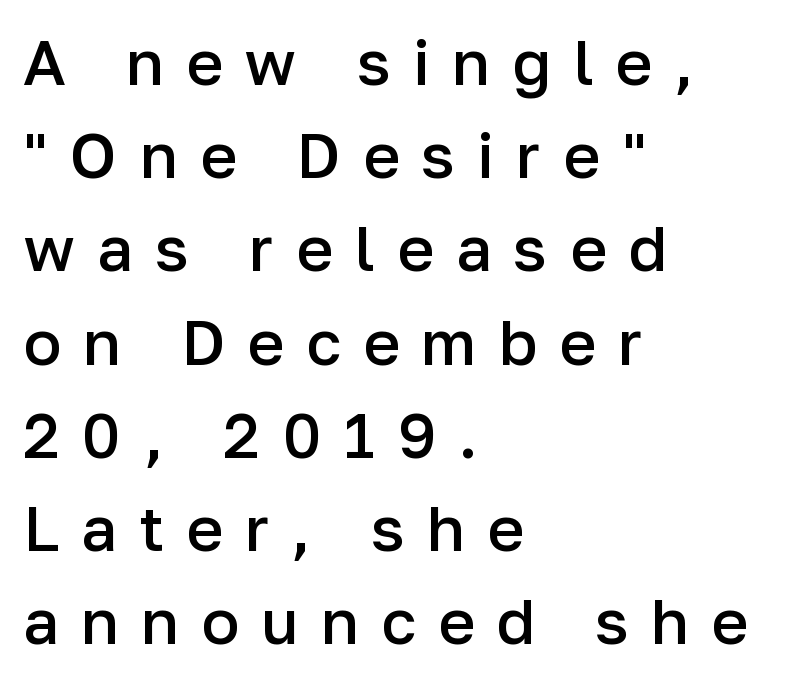
{"serif": "no", "italic": "no", "bold": "semi", "weight": "semibold", "width": "normal", "stroke_contrast": "low", "x_height": "medium", "monospaced": "no", "underline": "no", "align": "left", "line_spacing": "normal", "line_spacing_ratio": 1.48, "letter_spacing": "wide", "letter_spacing_em": 0.35, "glyph_px": 63}
